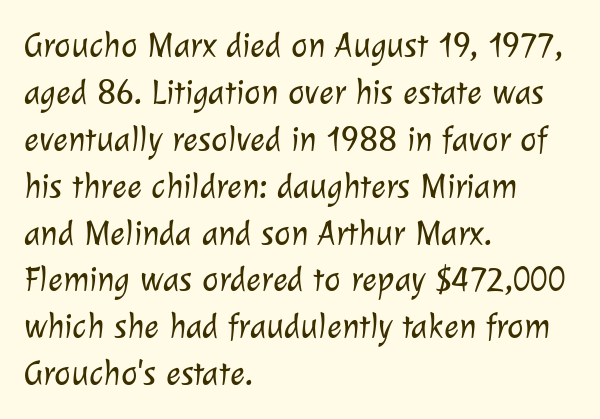
The image shows 35 px light sans-serif type; set left-aligned, normal line spacing (1.34x), normal letter spacing, not underlined; low stroke contrast and a medium x-height.
